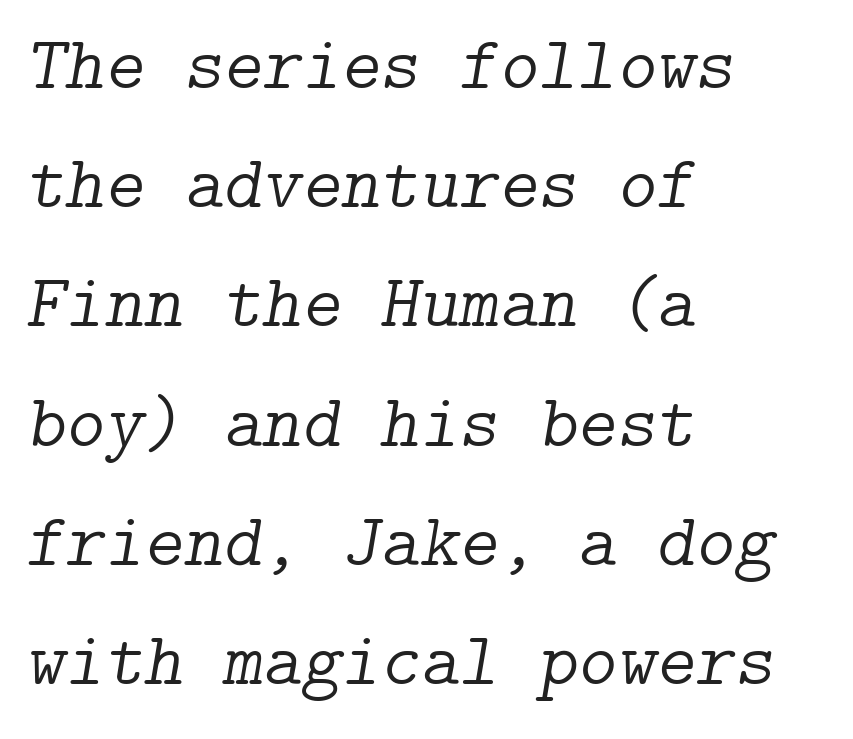
Q: Is the text bold? A: No.
Q: Is the text italic (slanted)? A: Yes, it leans right by about 9 degrees.
Q: Is the typeface a serif or a sans-serif typeface? A: Serif.
Q: Is the text underlined? A: No.
Q: How is the paragraph aligned? A: Left-aligned.
Q: Is the spacing between letters normal or unusually wide? A: Normal.
Q: Is the spacing between lines tight, normal or loose? A: Normal.
Q: Width (condensed, normal, or wide)? A: Normal.
Q: Stroke contrast? A: Low.
Q: x-height? A: Medium.
